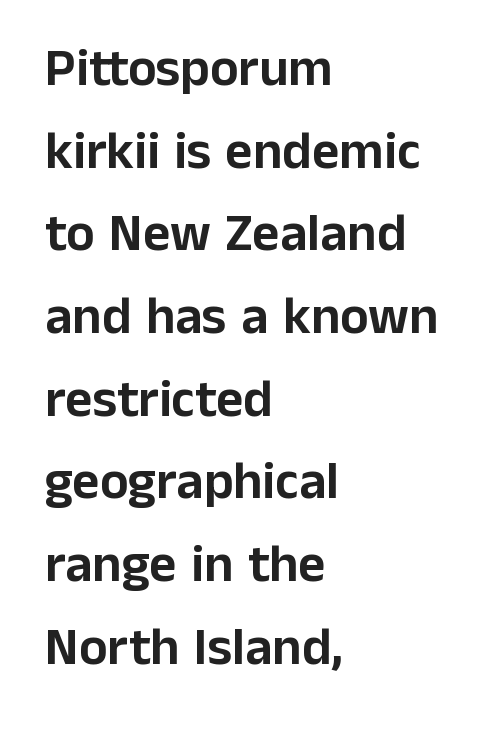
Q: Is the text italic (slanted)? A: No, it is upright.
Q: Is the typeface a serif or a sans-serif typeface? A: Sans-serif.
Q: Is the text underlined? A: No.
Q: How is the paragraph aligned? A: Left-aligned.
Q: Is the spacing between letters normal or unusually wide? A: Normal.
Q: Is the spacing between lines tight, normal or loose? A: Normal.
Q: Width (condensed, normal, or wide)? A: Normal.
Q: Stroke contrast? A: Low.
Q: x-height? A: Medium.
Q: Monospaced? A: No.
